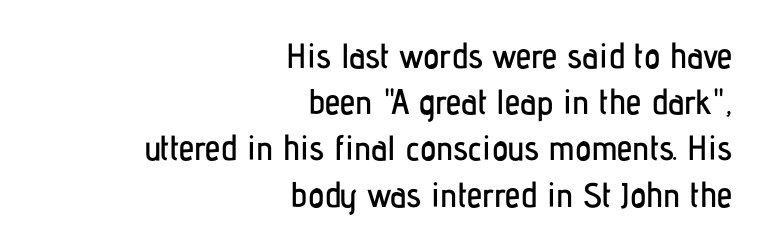
Q: Is the text italic (slanted)? A: No, it is upright.
Q: Is the typeface a serif or a sans-serif typeface? A: Sans-serif.
Q: Is the text underlined? A: No.
Q: How is the paragraph aligned? A: Right-aligned.
Q: Is the spacing between letters normal or unusually wide? A: Normal.
Q: Is the spacing between lines tight, normal or loose? A: Normal.
Q: Width (condensed, normal, or wide)? A: Condensed.
Q: Stroke contrast? A: Low.
Q: x-height? A: Medium.
Q: Monospaced? A: No.
